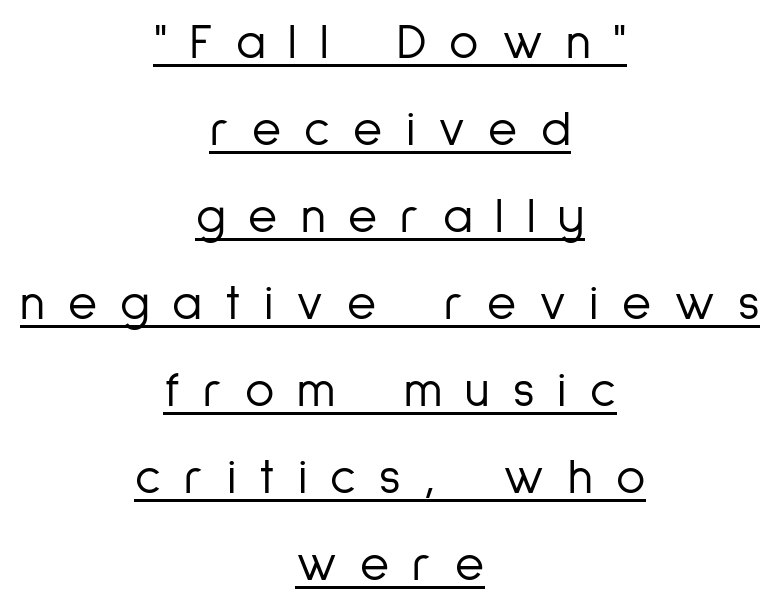
The image shows 50 px light, condensed sans-serif type, upright; set centered, line spacing 1.74x, unusually wide letter spacing (+0.46 em), underlined; low stroke contrast and a medium x-height.
